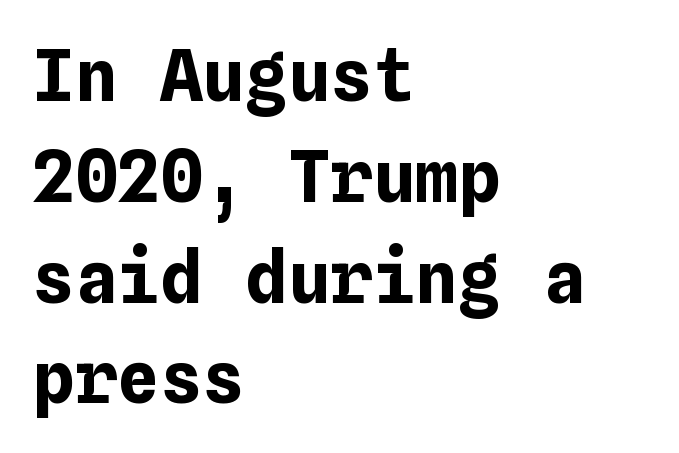
{"italic": "no", "bold": "yes", "weight": "bold", "width": "normal", "stroke_contrast": "low", "x_height": "medium", "underline": "no", "align": "left", "line_spacing": "normal", "line_spacing_ratio": 1.42, "letter_spacing": "normal", "letter_spacing_em": 0.0, "glyph_px": 71}
